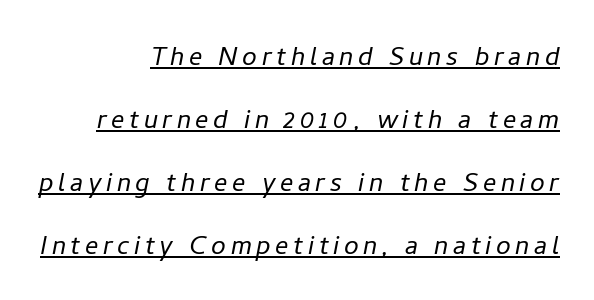
Q: Is the text bold? A: No.
Q: Is the text italic (slanted)? A: Yes, it leans right by about 11 degrees.
Q: Is the text underlined? A: Yes.
Q: How is the paragraph aligned? A: Right-aligned.
Q: Is the spacing between lines tight, normal or loose? A: Loose.
Q: Width (condensed, normal, or wide)? A: Normal.
Q: Stroke contrast? A: Low.
Q: x-height? A: Medium.
Q: Monospaced? A: No.
